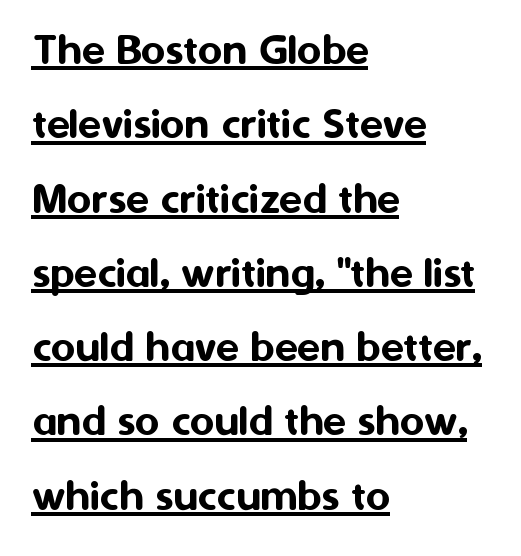
The lines in this sample share a left origin and differ only in where they stop. The passage shown is typeset with a sans-serif family. This sample has the flowing, uneven cadence of proportional lettering. The designer left line spacing at the default.
